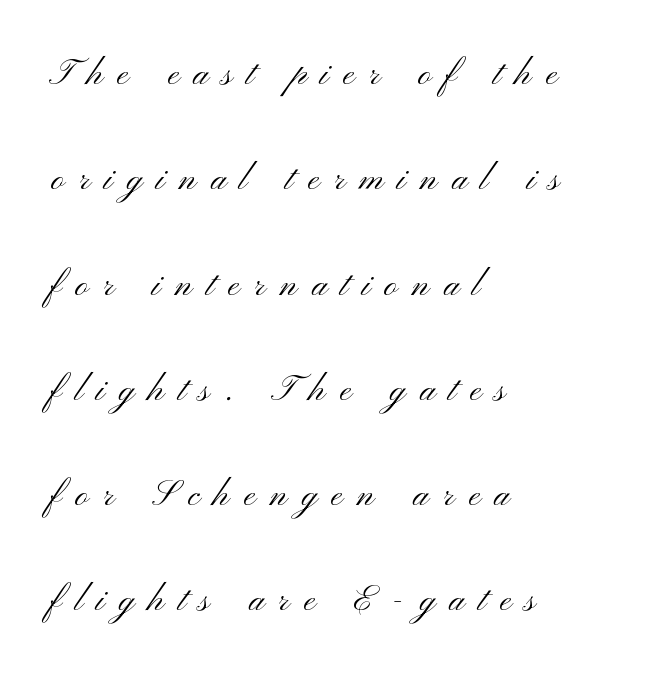
Horizontal alignment here is leftward, the default for most running prose. Each letter keeps its own natural width here, so spacing adapts to shape. Think standard paragraph weight, or any step lighter than that.
